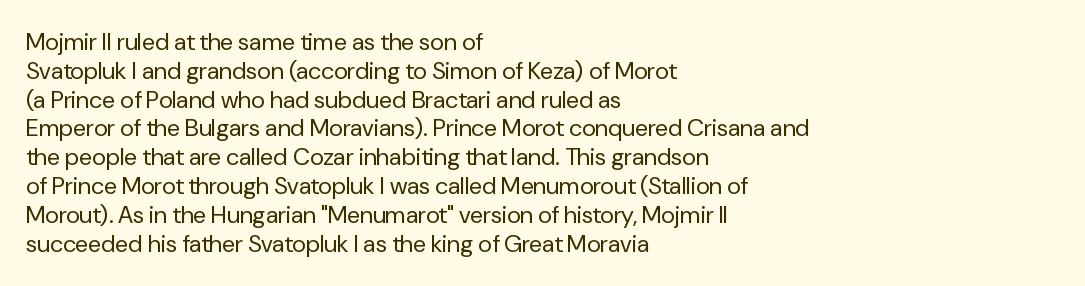
The image shows 24 px text type, upright; set left-aligned, line spacing 1.2x, normal letter spacing, not underlined.
